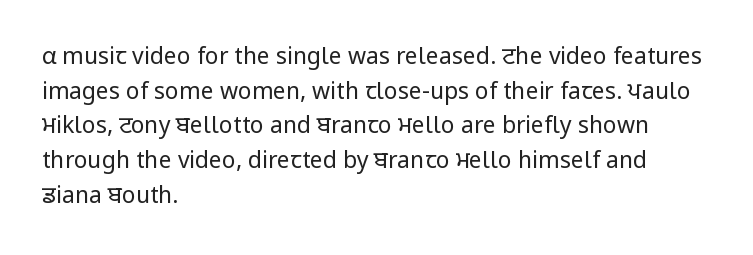
Vertical strokes here are truly vertical. Is the block centered? No — it sits flush against the left margin. Standard letterfit; no display-style spreading of the glyphs. This is not heavy type; no bold has been used.
